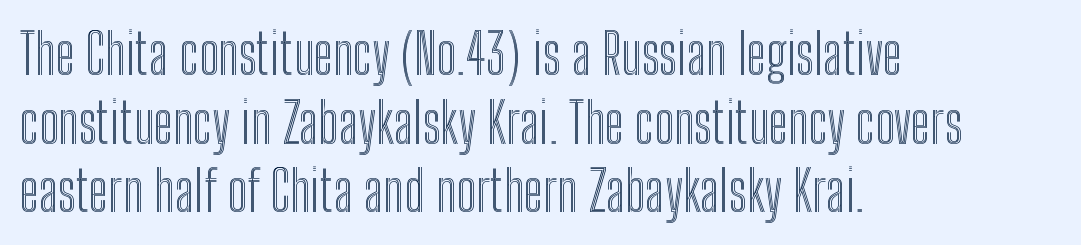
{"italic": "no", "width": "condensed", "x_height": "medium", "monospaced": "no", "underline": "no", "align": "left", "line_spacing": "normal", "line_spacing_ratio": 1.25, "letter_spacing": "normal", "letter_spacing_em": 0.0, "glyph_px": 55}
